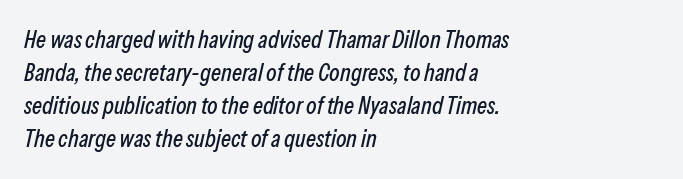
Q: Is the text italic (slanted)? A: Yes, it leans right by about 13 degrees.
Q: Is the text underlined? A: No.
Q: How is the paragraph aligned? A: Left-aligned.
Q: Is the spacing between letters normal or unusually wide? A: Normal.
Q: Is the spacing between lines tight, normal or loose? A: Normal.
